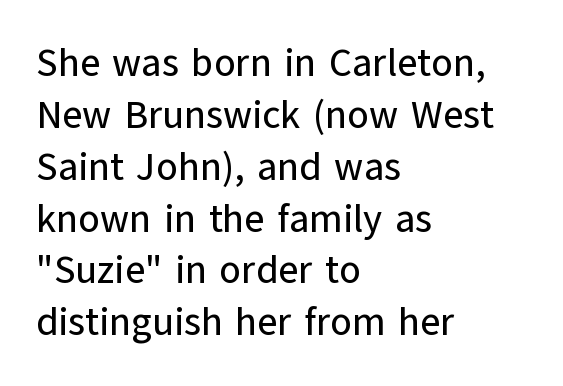
The image shows 39 px sans-serif type, upright; set left-aligned, normal line spacing (1.33x), normal letter spacing, not underlined; low stroke contrast and a medium x-height.
